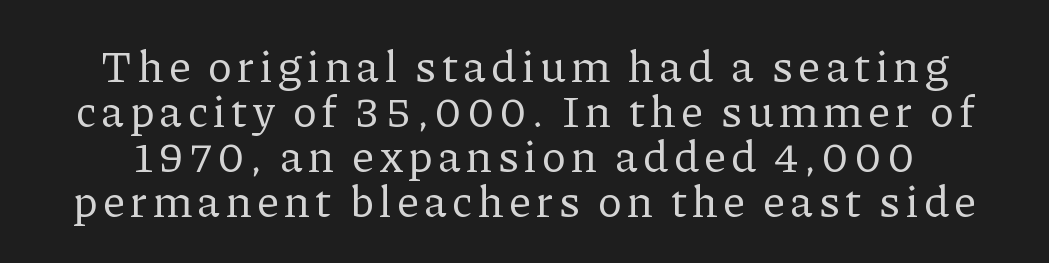
The image shows 45 px regular-weight serif type, upright; set tight line spacing (1.0x), not underlined; low stroke contrast and a medium x-height.
